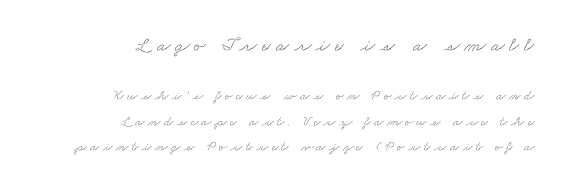
The image shows 20 px text type; set right-aligned, line spacing 1.81x, unusually wide letter spacing (+0.24 em), not underlined; the first (top) block is 1.43x larger.
